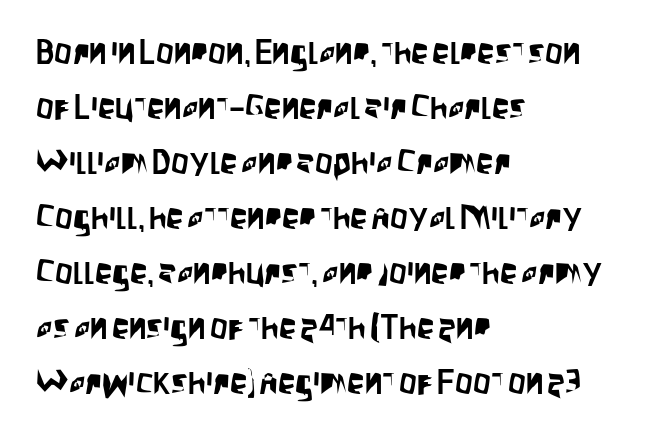
{"serif": "no", "italic": "no", "width": "condensed", "stroke_contrast": "low", "x_height": "large", "monospaced": "no", "underline": "no", "align": "left", "line_spacing": "normal", "line_spacing_ratio": 1.57, "letter_spacing": "normal", "letter_spacing_em": 0.0, "glyph_px": 35}
